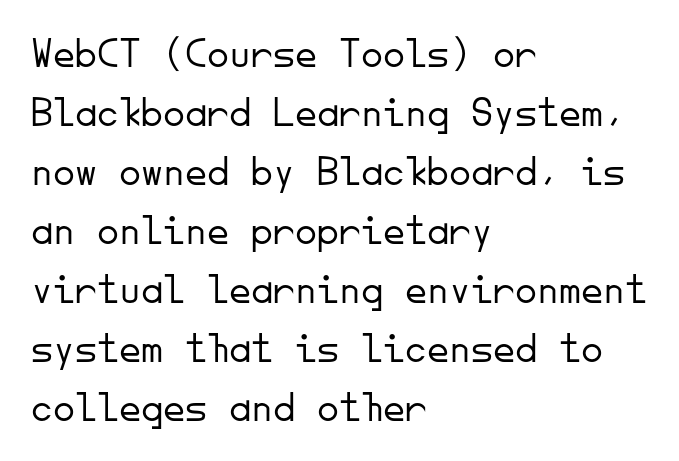
The image shows 44 px light sans-serif type, upright, monospaced; set left-aligned, normal line spacing (1.34x), normal letter spacing, not underlined; low stroke contrast and a small x-height.
